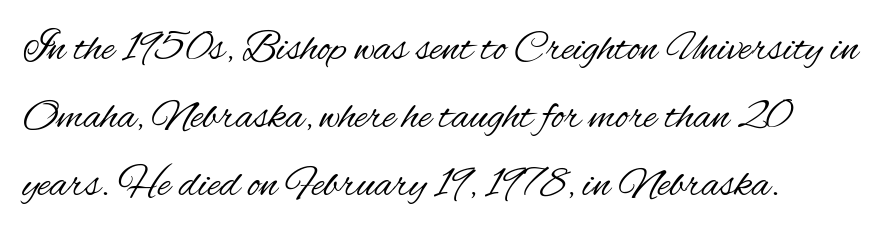
{"serif": "no", "bold": "no", "weight": "regular", "width": "condensed", "stroke_contrast": "medium", "x_height": "small", "monospaced": "no", "underline": "no", "align": "left", "line_spacing": "normal", "line_spacing_ratio": 1.58, "letter_spacing": "normal", "letter_spacing_em": 0.0, "glyph_px": 43}
